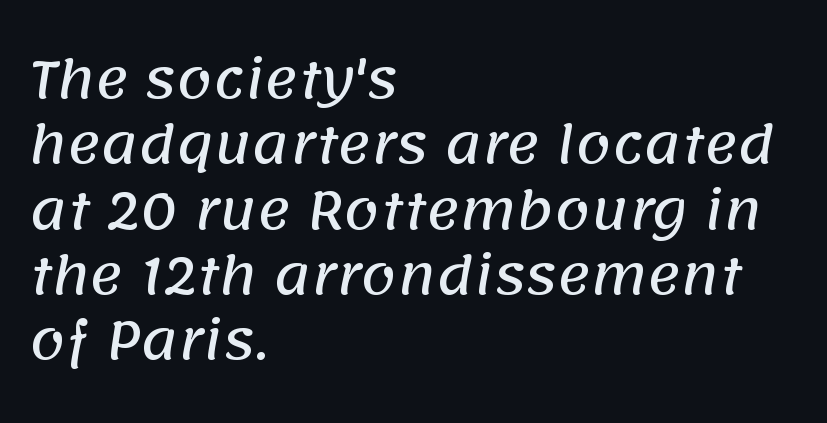
Q: Is the typeface a serif or a sans-serif typeface? A: Sans-serif.
Q: Is the text underlined? A: No.
Q: How is the paragraph aligned? A: Left-aligned.
Q: Is the spacing between letters normal or unusually wide? A: Normal.
Q: Is the spacing between lines tight, normal or loose? A: Normal.
Q: Width (condensed, normal, or wide)? A: Normal.
Q: Stroke contrast? A: Low.
Q: x-height? A: Large.
Q: Monospaced? A: No.
